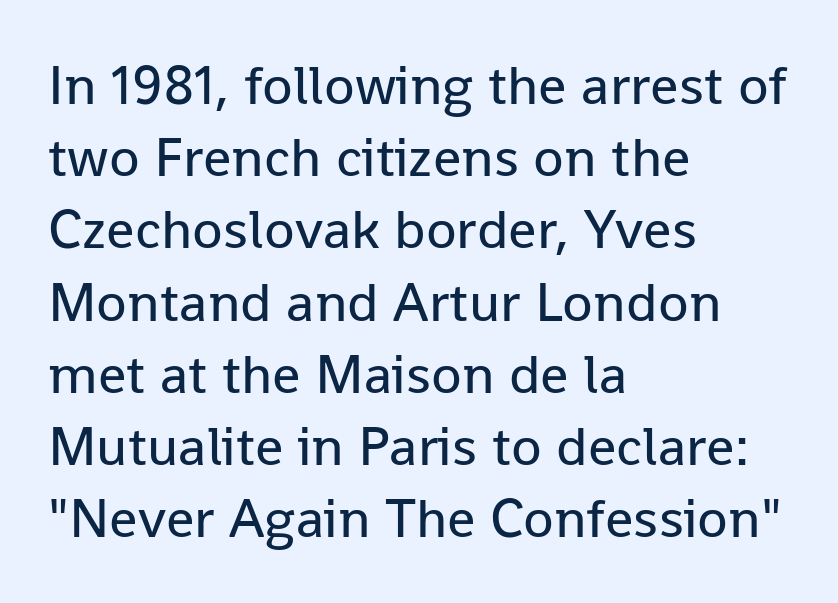
The image shows 56 px regular-weight sans-serif type, upright; set left-aligned, normal line spacing (1.29x), normal letter spacing, not underlined; low stroke contrast and a medium x-height.
